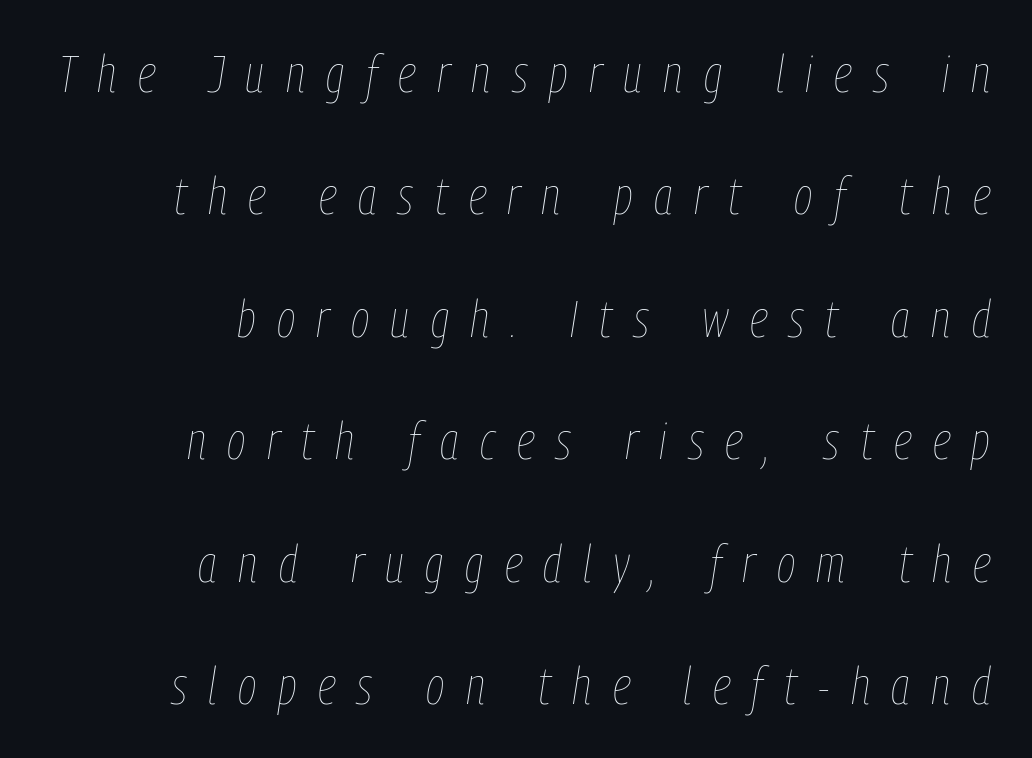
The image shows 51 px thin, condensed type, italic (leaning right); set right-aligned, loose line spacing (2.4x), unusually wide letter spacing (+0.42 em), not underlined; low stroke contrast and a medium x-height.
